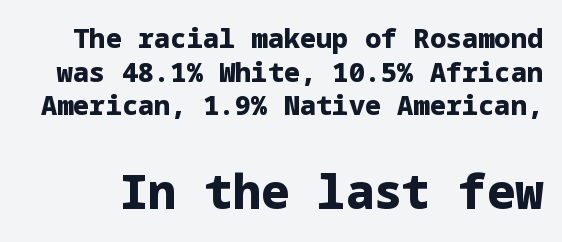
These lines were composed using upright roman letters. Descender tails drop into unmarked territory. Caption: upper text group reduced, lower text group enlarged. One glance says typical: line gaps are just what's usual. Nobody touched the tracking dial on this one. Are there feet on the stems? There aren't — it's a sans.
